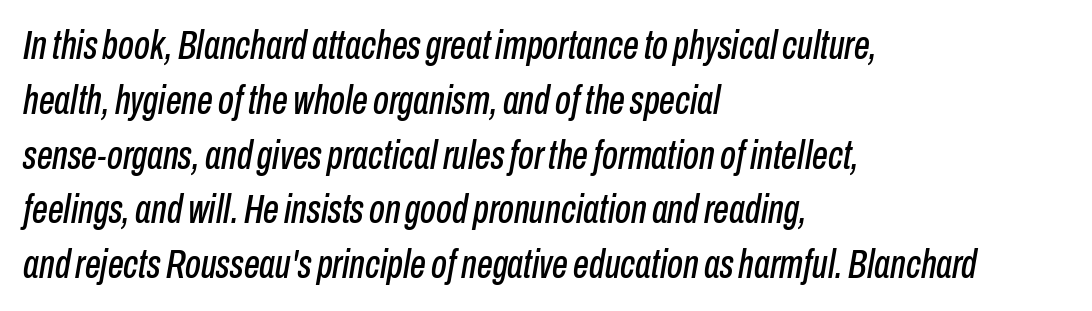
The image shows 40 px condensed type, italic (leaning right); set left-aligned, normal line spacing (1.37x), normal letter spacing, not underlined; low stroke contrast and a medium x-height.
